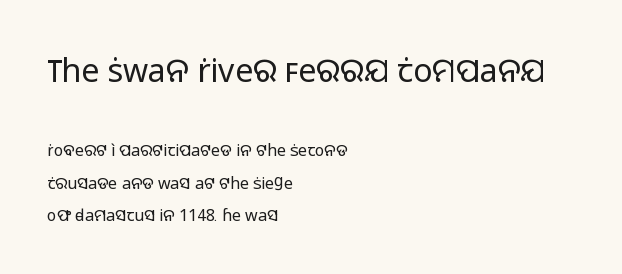
No extra tracking has been applied to these lines. Compared with typical paragraphs, the rows here are farther apart. Is this a heavy cut? Hardly; it is regular or lighter. If you squint, the top block still reads clearly — it's the larger of the two. Do the letters lean? They stand straight.
